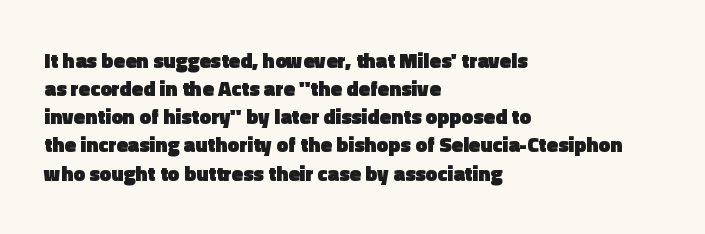
{"italic": "no", "bold": "yes", "underline": "no", "align": "left", "line_spacing": "normal", "line_spacing_ratio": 1.34, "letter_spacing": "normal", "letter_spacing_em": 0.0, "glyph_px": 21}
